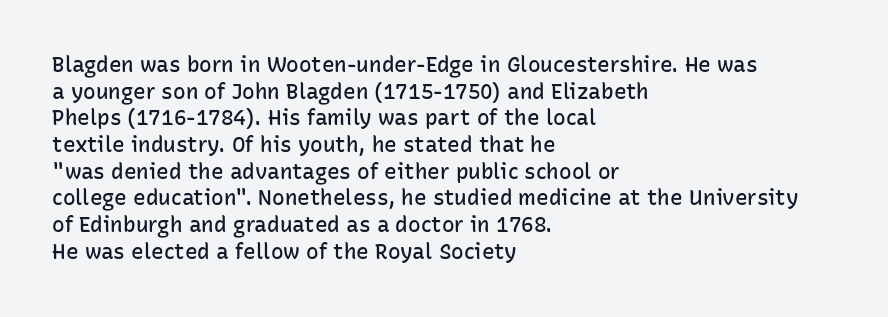
{"italic": "no", "bold": "semi", "underline": "no", "align": "left", "line_spacing": "normal", "line_spacing_ratio": 1.27, "letter_spacing": "normal", "letter_spacing_em": 0.0, "glyph_px": 21}
